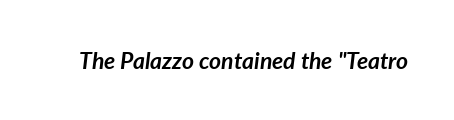
Q: Is the text bold? A: Yes.
Q: Is the text italic (slanted)? A: Yes, it leans right by about 7 degrees.
Q: Is the text underlined? A: No.
Q: Is the spacing between letters normal or unusually wide? A: Normal.
